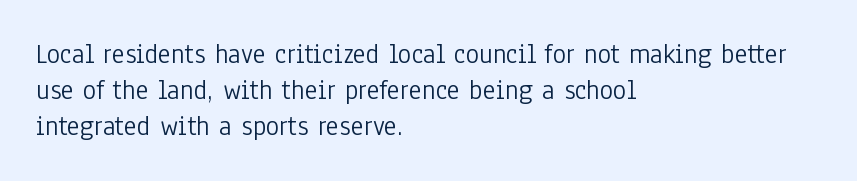
The passage shown is typeset with a sans-serif family. You could call the tracking neutral — neither tight nor loose. Varying glyph widths throughout — classic text-font behaviour. Italic? Not at all — the glyphs are vertical.
